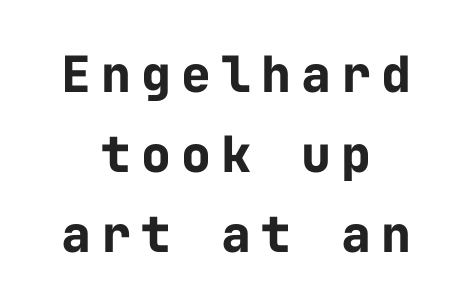
Q: Is the text bold? A: Yes.
Q: Is the text italic (slanted)? A: No, it is upright.
Q: Is the typeface a serif or a sans-serif typeface? A: Sans-serif.
Q: Is the text underlined? A: No.
Q: How is the paragraph aligned? A: Centered.
Q: Is the spacing between letters normal or unusually wide? A: Unusually wide.
Q: Is the spacing between lines tight, normal or loose? A: Normal.
Q: Width (condensed, normal, or wide)? A: Normal.
Q: Stroke contrast? A: Low.
Q: x-height? A: Medium.
Q: Monospaced? A: Yes.
